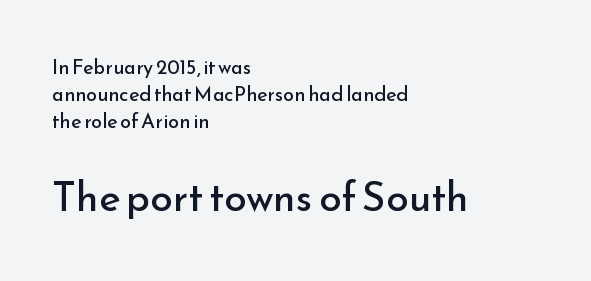
The image shows 41 px regular-weight sans-serif type, upright; set left-aligned, normal line spacing (1.34x), normal letter spacing, not underlined; the second (bottom) block is 2.05x larger; low stroke contrast and a small x-height.
